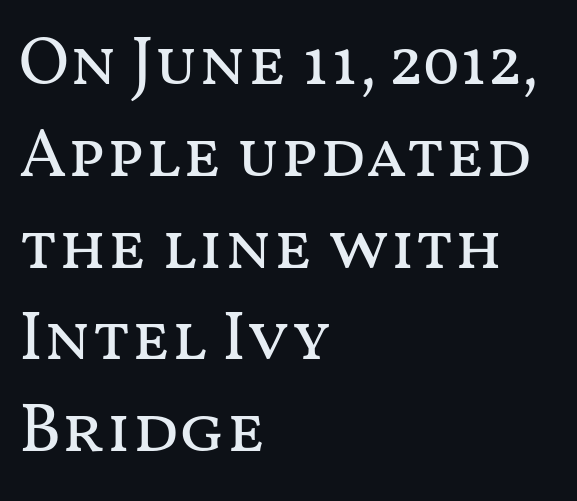
The space directly below the letters is spotless. Is this a fixed-width face? No — the glyphs have proportional, varying widths. One glance says typical: line gaps are just what's usual. The cut favours lightness, reaching ordinary text weight at its darkest. Standard letterfit; no display-style spreading of the glyphs.
